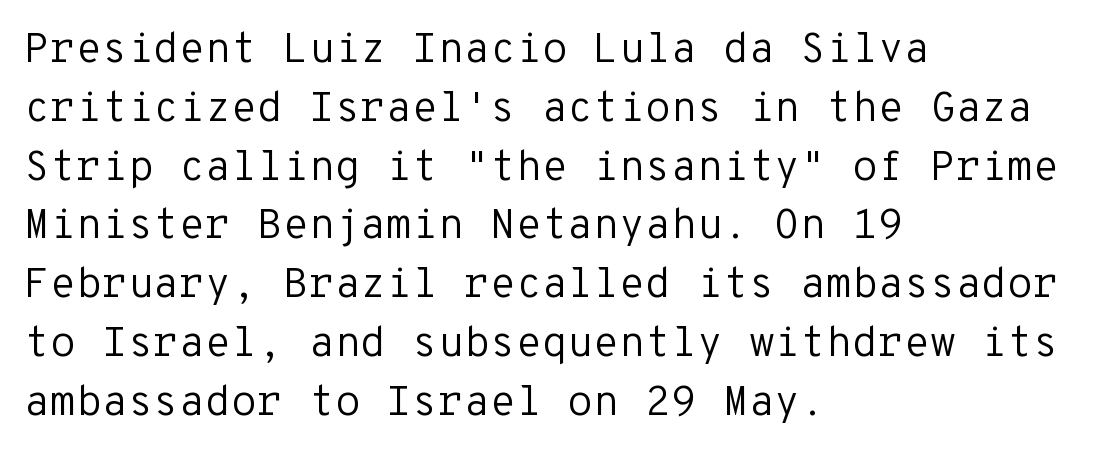
The image shows 42 px regular-weight sans-serif type, upright, monospaced; set left-aligned, normal line spacing (1.4x), normal letter spacing, not underlined; low stroke contrast and a medium x-height.
